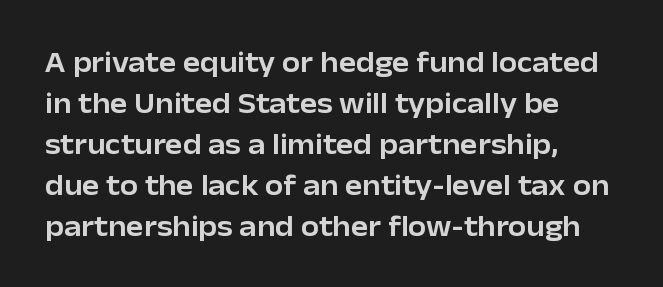
{"serif": "no", "italic": "no", "width": "normal", "stroke_contrast": "low", "x_height": "medium", "monospaced": "no", "underline": "no", "align": "left", "line_spacing": "normal", "line_spacing_ratio": 1.41, "letter_spacing": "normal", "letter_spacing_em": 0.0, "glyph_px": 29}
